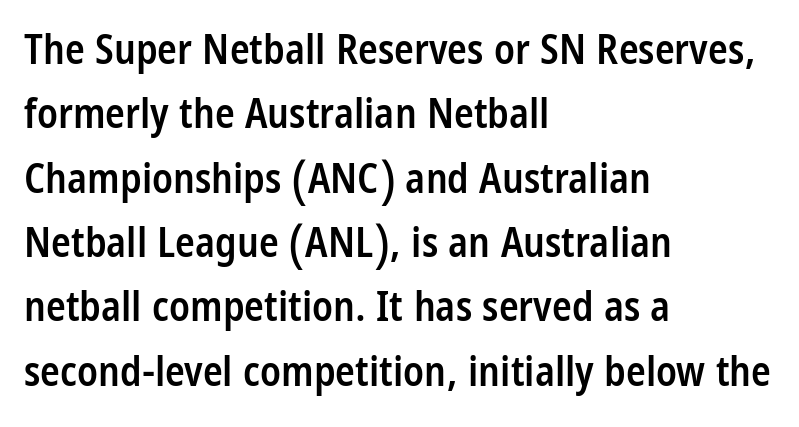
A sans-serif font was chosen for this passage. Short note: letters normally spaced. Descenders are the only things crossing below the line. Honestly, the row spacing looks completely unremarkable.
